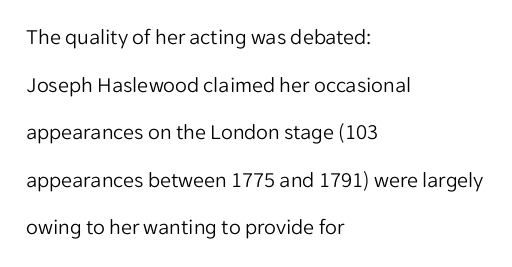
{"italic": "no", "bold": "no", "underline": "no", "align": "left", "line_spacing": "loose", "line_spacing_ratio": 2.16, "letter_spacing": "normal", "letter_spacing_em": 0.0, "glyph_px": 22}
